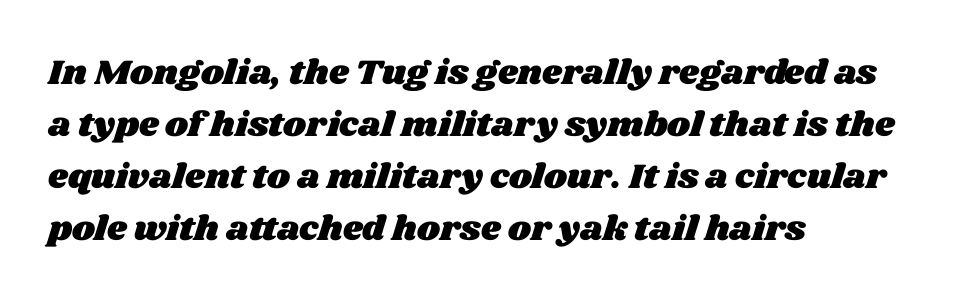
{"width": "wide", "stroke_contrast": "medium", "x_height": "large", "monospaced": "no", "underline": "no", "align": "left", "line_spacing": "normal", "line_spacing_ratio": 1.49, "letter_spacing": "normal", "letter_spacing_em": 0.0, "glyph_px": 35}
